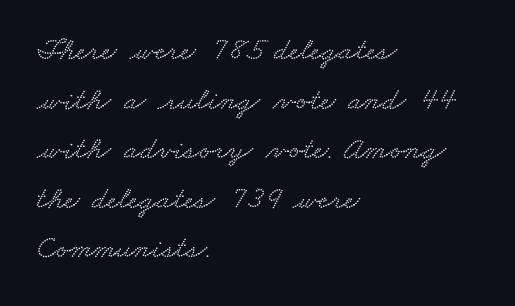
{"width": "wide", "stroke_contrast": "low", "x_height": "small", "monospaced": "no", "underline": "no", "align": "left", "line_spacing": "normal", "line_spacing_ratio": 1.55, "letter_spacing": "normal", "letter_spacing_em": 0.0, "glyph_px": 32}
